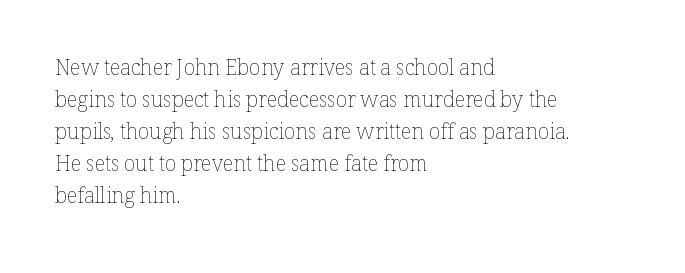
Vertical strokes here are truly vertical. The paragraph has a hard left edge and a soft right edge. The rendering uses a moderate line-height, typical for paragraphs. The cut favours lightness, reaching ordinary text weight at its darkest.
